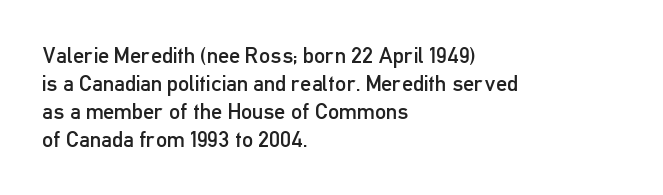
Q: Is the text bold? A: No.
Q: Is the text italic (slanted)? A: No, it is upright.
Q: Is the text underlined? A: No.
Q: How is the paragraph aligned? A: Left-aligned.
Q: Is the spacing between letters normal or unusually wide? A: Normal.
Q: Is the spacing between lines tight, normal or loose? A: Normal.
